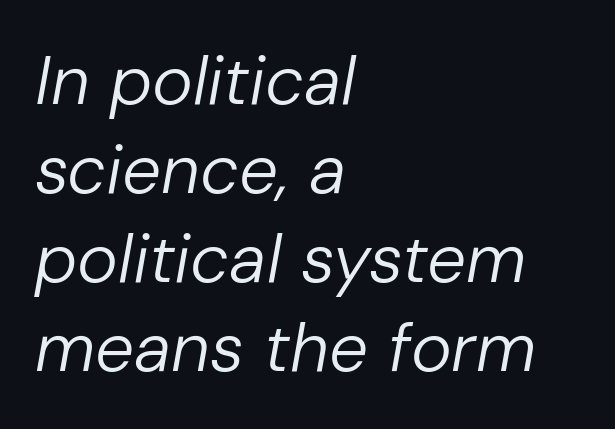
Q: Is the text bold? A: No.
Q: Is the text italic (slanted)? A: Yes, it leans right by about 10 degrees.
Q: Is the text underlined? A: No.
Q: How is the paragraph aligned? A: Left-aligned.
Q: Is the spacing between letters normal or unusually wide? A: Normal.
Q: Is the spacing between lines tight, normal or loose? A: Normal.
Q: Width (condensed, normal, or wide)? A: Normal.
Q: Stroke contrast? A: Low.
Q: x-height? A: Medium.
Q: Monospaced? A: No.
